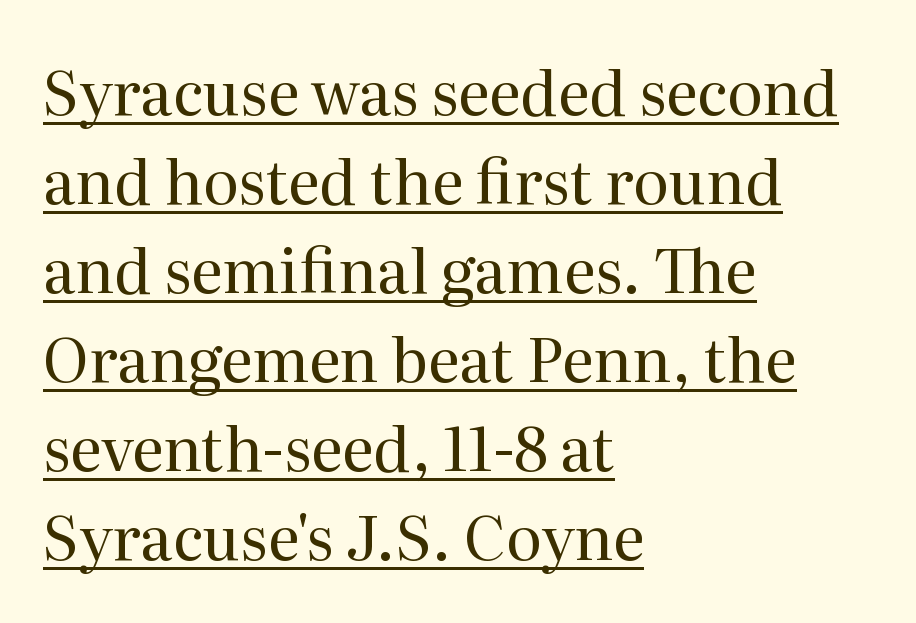
{"serif": "yes", "italic": "no", "bold": "no", "weight": "regular", "width": "normal", "stroke_contrast": "medium", "x_height": "medium", "monospaced": "no", "underline": "yes", "align": "left", "line_spacing": "normal", "line_spacing_ratio": 1.46, "letter_spacing": "normal", "letter_spacing_em": 0.0, "glyph_px": 61}
